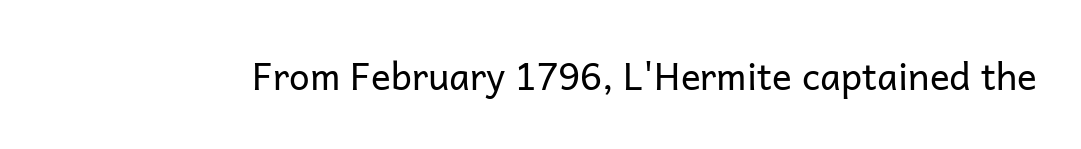
The image shows 37 px regular-weight sans-serif type, upright; set normal letter spacing, not underlined; low stroke contrast and a medium x-height.
